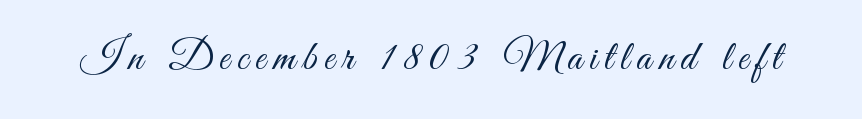
Do the characters align in a grid? No, the font is proportional. The weight tops out at a normal text grade. A typesetter would label this face a sans. A bare baseline throughout the passage.
